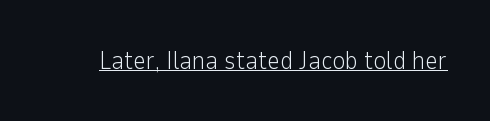
The letterforms sit at book weight or below. Posture: upright roman. Here the glyphs are tracked normally, forming tight word shapes. The words here are underlined.
